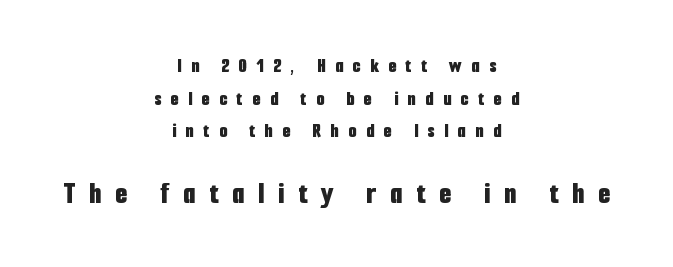
The typeface chosen for these lines omits serifs. Looks like regular typesetting: each glyph gets only the width it needs. Notice how thick the strokes are: this is what a full bold looks like. Horizontal alignment here is central, giving a formal, balanced look. The composition opens small and finishes big.
